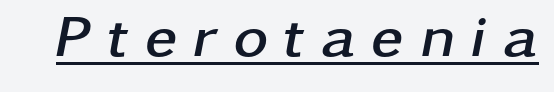
The image shows 59 px semibold, wide type, italic (leaning right); set unusually wide letter spacing (+0.26 em), underlined; low stroke contrast and a medium x-height.
